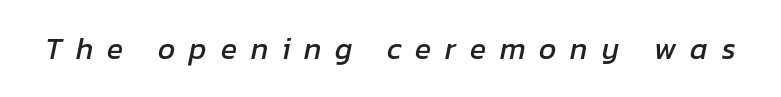
This sample uses an oblique cut, with every glyph tilted off the vertical. Words float on clear page, feet unadorned. A typesetter would call this proportional, since set widths differ per character. Short note: letters widely spaced.
